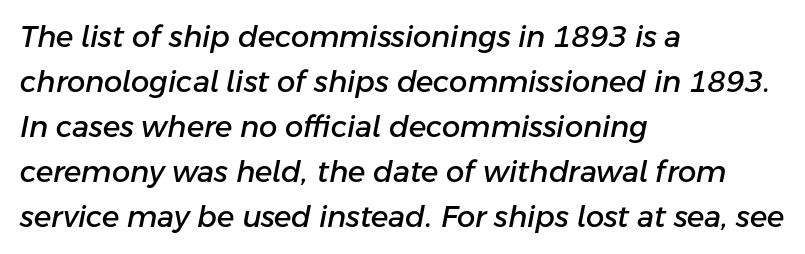
Tracking value appears to be zero — textbook default spacing. Spacing verdict: proportional, widths tailored to each character. Horizontal alignment here is leftward, the default for most running prose. Rule under the text: the space is simply empty. The rendering uses a moderate line-height, typical for paragraphs.
